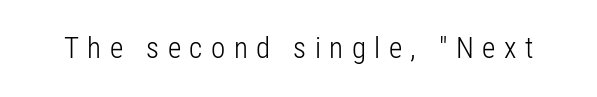
Q: Is the text bold? A: No.
Q: Is the text italic (slanted)? A: No, it is upright.
Q: Is the typeface a serif or a sans-serif typeface? A: Sans-serif.
Q: Is the text underlined? A: No.
Q: Is the spacing between letters normal or unusually wide? A: Unusually wide.
Q: Width (condensed, normal, or wide)? A: Condensed.
Q: Stroke contrast? A: Low.
Q: x-height? A: Medium.
Q: Monospaced? A: No.
